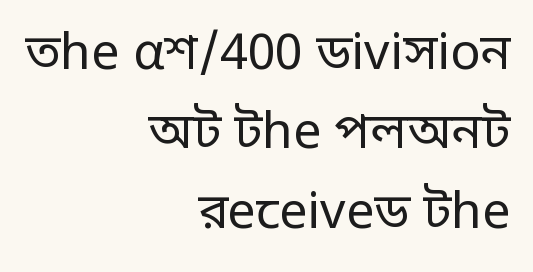
{"serif": "no", "italic": "no", "bold": "no", "weight": "regular", "width": "normal", "stroke_contrast": "low", "x_height": "large", "monospaced": "no", "underline": "no", "align": "right", "line_spacing": "normal", "line_spacing_ratio": 1.59, "letter_spacing": "normal", "letter_spacing_em": 0.0, "glyph_px": 50}
